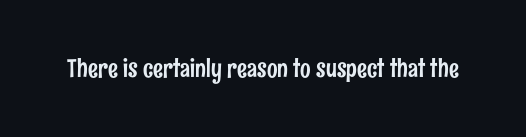
{"italic": "no", "underline": "no", "letter_spacing": "normal", "letter_spacing_em": 0.0, "glyph_px": 25}
